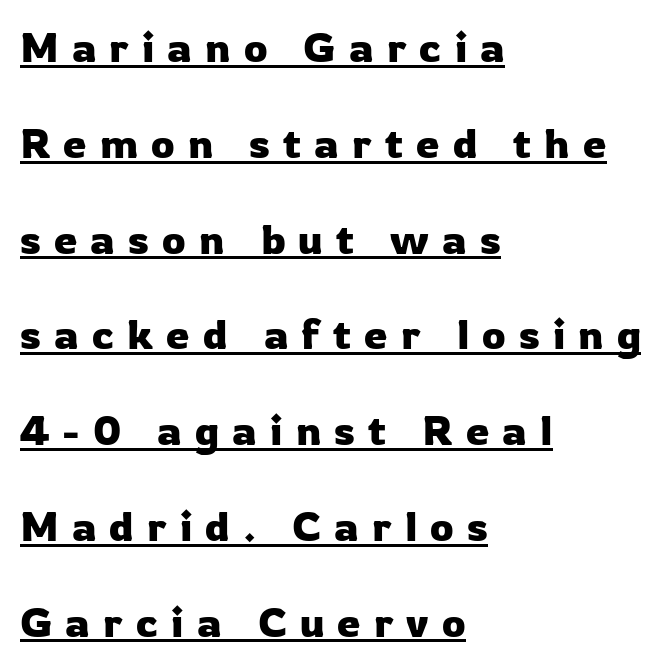
The image shows 42 px sans-serif type, upright; set left-aligned, loose line spacing (2.28x), unusually wide letter spacing (+0.31 em), underlined; low stroke contrast and a medium x-height.
